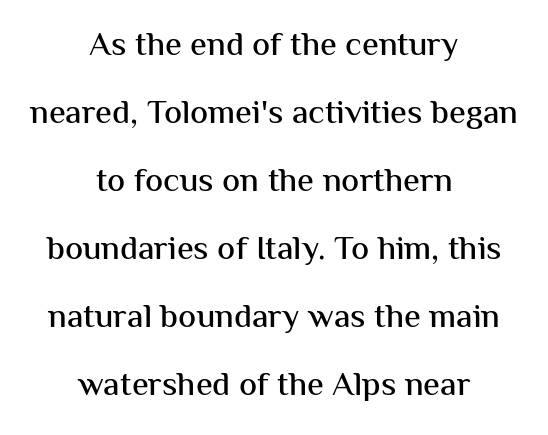
When letters stand straight like this, we call the style roman or upright. You could not count columns in this text — the font is proportionally spaced. Notice the wide empty band between every row — that's loose leading. Serif or sans? Sans — the stroke terminals are bare.
